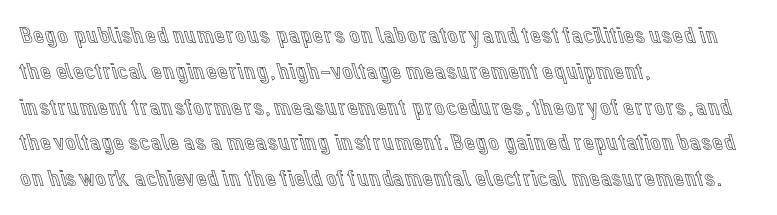
Q: Is the text italic (slanted)? A: Yes.
Q: Is the text underlined? A: No.
Q: How is the paragraph aligned? A: Left-aligned.
Q: Is the spacing between letters normal or unusually wide? A: Normal.
Q: Is the spacing between lines tight, normal or loose? A: Normal.
